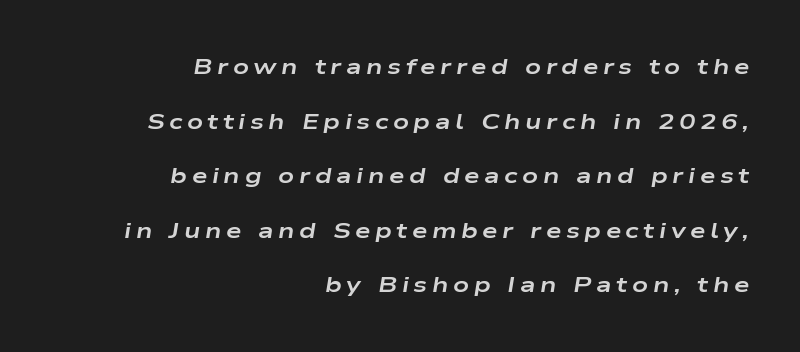
Q: Is the text bold? A: Yes.
Q: Is the text italic (slanted)? A: Yes, it leans right by about 9 degrees.
Q: Is the text underlined? A: No.
Q: How is the paragraph aligned? A: Right-aligned.
Q: Is the spacing between letters normal or unusually wide? A: Unusually wide.
Q: Is the spacing between lines tight, normal or loose? A: Loose.
